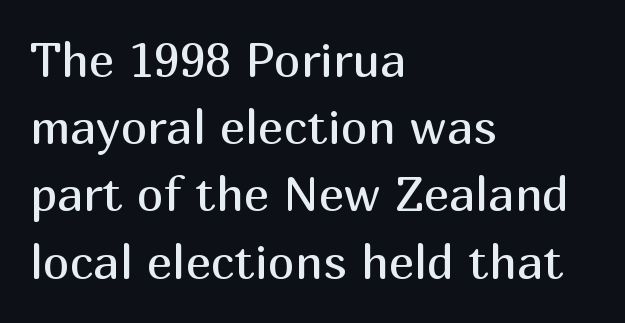
The image shows 48 px regular-weight sans-serif type, upright; set left-aligned, normal line spacing (1.4x), normal letter spacing, not underlined; medium stroke contrast and a medium x-height.
